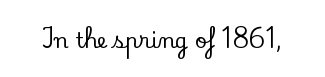
Every character sits straight up, as roman type does. The string is rendered with underlining switched off. Students, note that the glyphs here touch the page at normal intervals.
